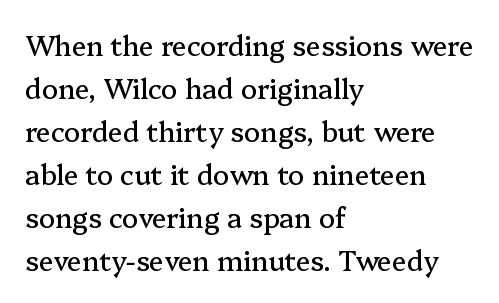
The image shows 27 px text type, upright; set left-aligned, normal line spacing (1.59x), normal letter spacing, not underlined.
